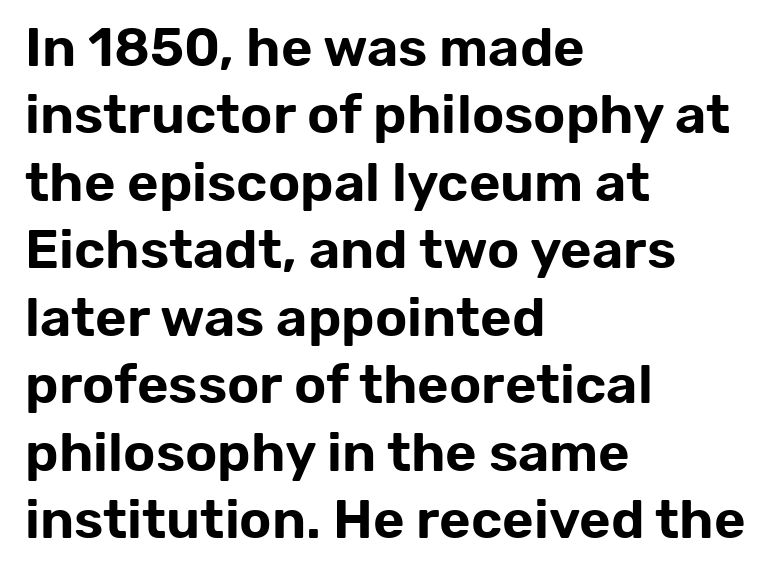
The image shows 54 px sans-serif type, upright; set left-aligned, normal line spacing (1.25x), normal letter spacing, not underlined; low stroke contrast and a medium x-height.
